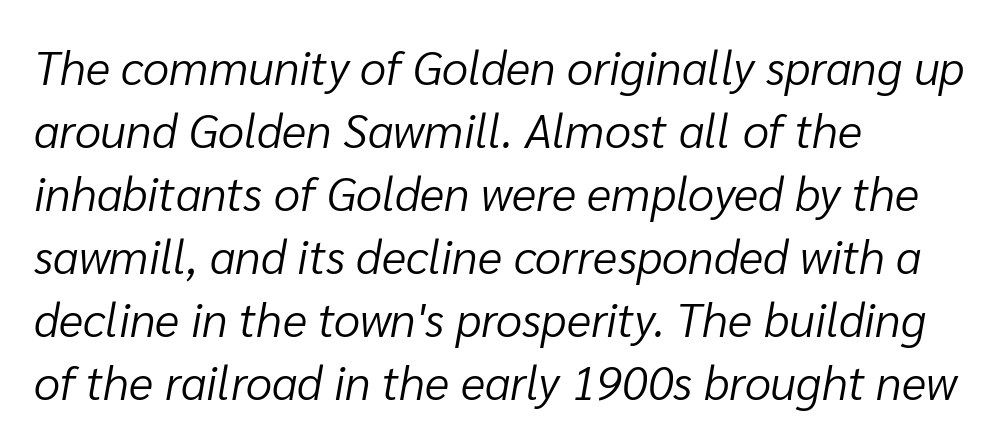
Q: Is the text bold? A: No.
Q: Is the text italic (slanted)? A: Yes, it leans right by about 10 degrees.
Q: Is the text underlined? A: No.
Q: How is the paragraph aligned? A: Left-aligned.
Q: Is the spacing between letters normal or unusually wide? A: Normal.
Q: Is the spacing between lines tight, normal or loose? A: Normal.
Q: Width (condensed, normal, or wide)? A: Normal.
Q: Stroke contrast? A: Low.
Q: x-height? A: Medium.
Q: Monospaced? A: No.
